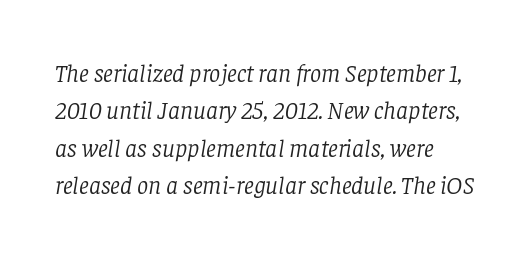
Q: Is the text bold? A: No.
Q: Is the text italic (slanted)? A: Yes, it leans right by about 8 degrees.
Q: Is the text underlined? A: No.
Q: How is the paragraph aligned? A: Left-aligned.
Q: Is the spacing between letters normal or unusually wide? A: Normal.
Q: Is the spacing between lines tight, normal or loose? A: Normal.
